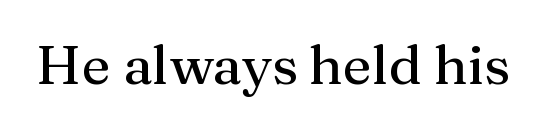
A typesetter would call this proportional, since set widths differ per character. The line texture is even and compact thanks to regular tracking. Does the lettering tilt? It doesn't — this is upright. The baseline area is clear. The type family on display is of the serif kind.
